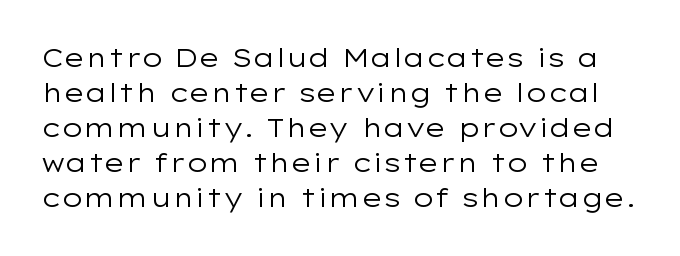
Descenders hang freely into open space. Do the letters lean? They stand straight. Stems and bowls with no extra thickness — not bold. Letter spacing: default.
